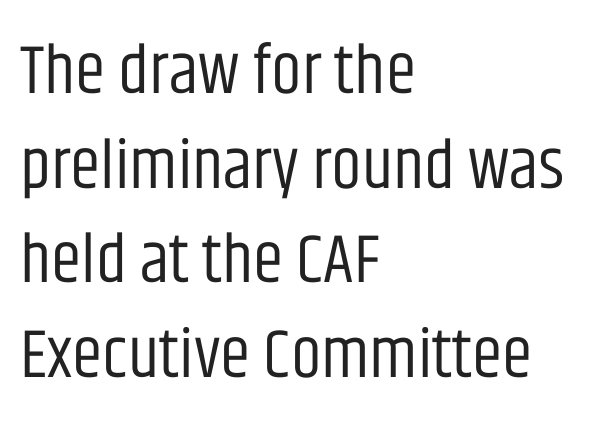
Every character sits straight up, as roman type does. Grotesque or geometric, the face here clearly has no serifs. All the whitespace from short lines collects on the right. Do the characters align in a grid? No, the font is proportional. Between one letter and the next there's only the usual sliver of space. The area under the type is left untouched.
